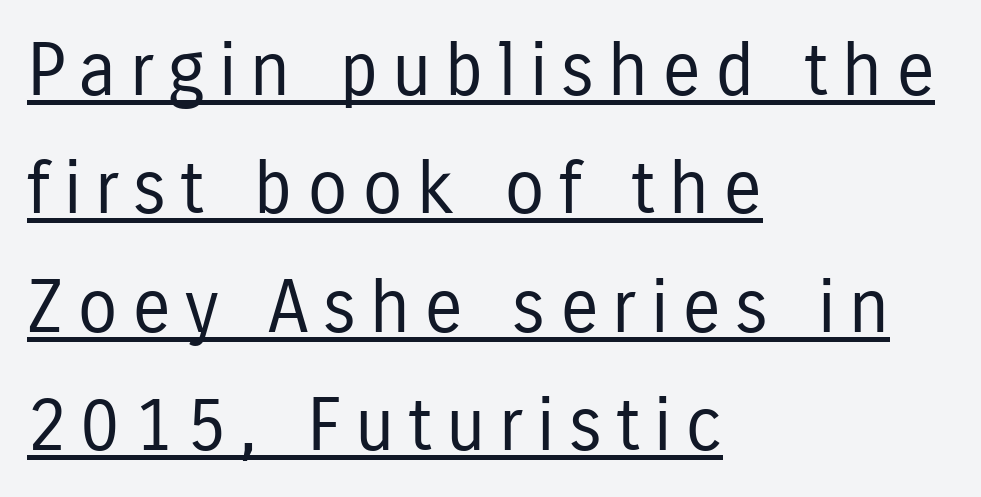
The image shows 73 px regular-weight, condensed sans-serif type, upright; set left-aligned, normal line spacing (1.62x), underlined; low stroke contrast and a medium x-height.
